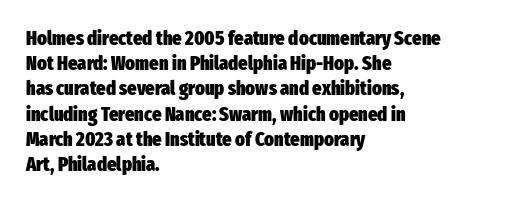
The space directly below the letters is spotless. This rendering uses left alignment, leaving the right contour irregular. The typography opts for an upright posture over an oblique one. Each word holds together tightly as a unit, with standard inter-letter gaps. Pretty heavy lettering here — definitely bold.
